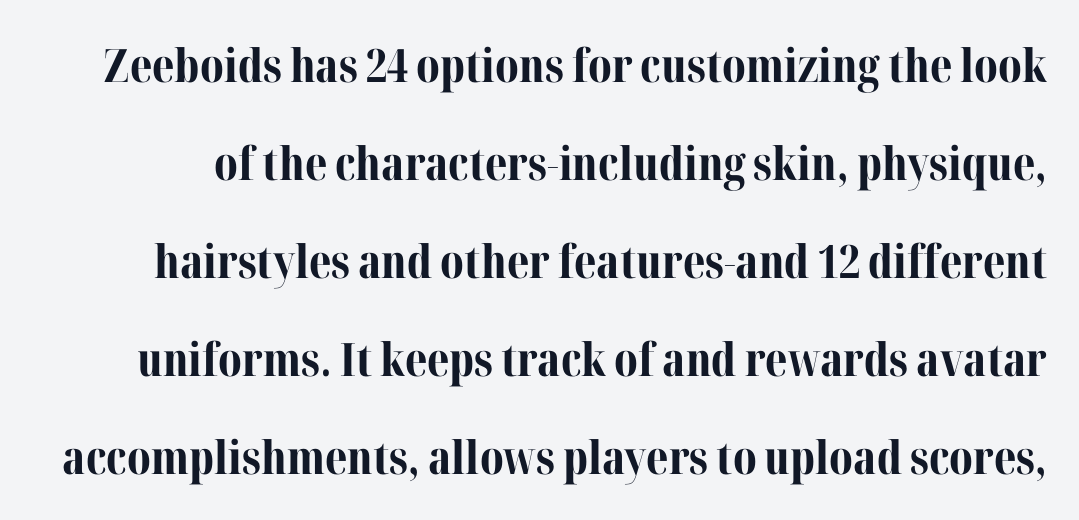
The image shows 46 px bold serif type, upright; set loose line spacing (2.13x), normal letter spacing, not underlined; medium stroke contrast and a medium x-height.
